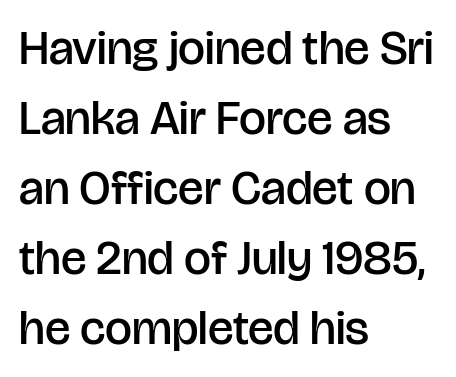
The image shows 48 px semibold sans-serif type, upright; set left-aligned, normal line spacing (1.46x), normal letter spacing, not underlined; low stroke contrast and a large x-height.
